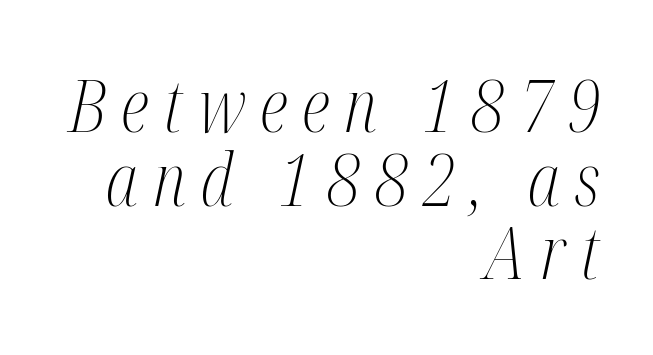
It's the slanting kind of type. A typesetter would call this proportional, since set widths differ per character. The text block is weighted toward the right margin, trailing off unevenly leftward. Compared with typical paragraphs, the rows here are closer together. Words appear elongated and porous because spacing is wide.
